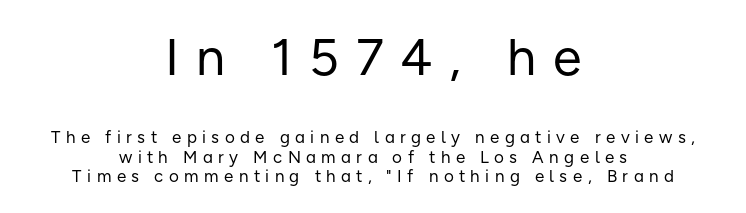
{"serif": "no", "italic": "no", "bold": "no", "weight": "regular", "width": "normal", "stroke_contrast": "low", "x_height": "medium", "monospaced": "no", "underline": "no", "align": "center", "line_spacing": "tight", "line_spacing_ratio": 1.15, "letter_spacing": "wide", "letter_spacing_em": 0.32, "larger_block": "first", "size_ratio": 3.06, "glyph_px": 52}
